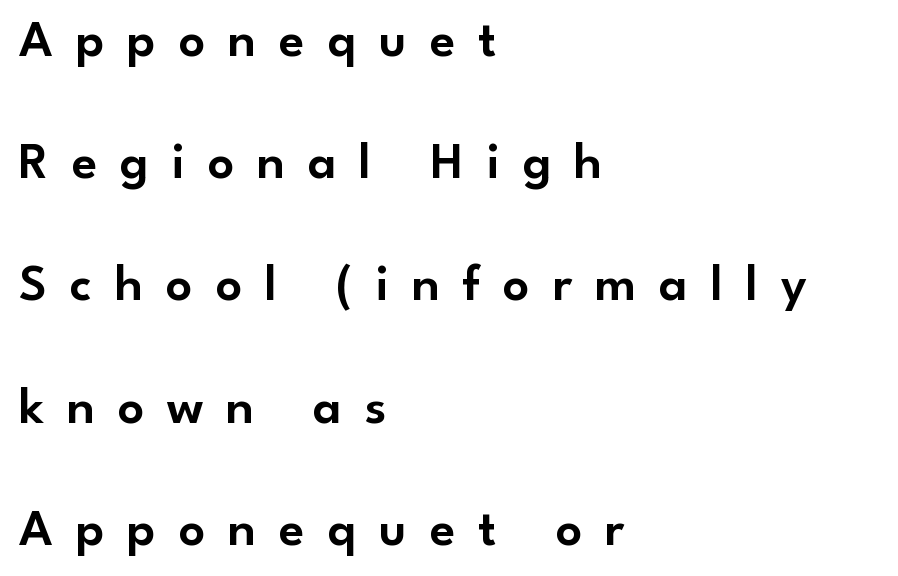
Q: Is the text italic (slanted)? A: No, it is upright.
Q: Is the typeface a serif or a sans-serif typeface? A: Sans-serif.
Q: Is the text underlined? A: No.
Q: How is the paragraph aligned? A: Left-aligned.
Q: Is the spacing between letters normal or unusually wide? A: Unusually wide.
Q: Is the spacing between lines tight, normal or loose? A: Loose.
Q: Width (condensed, normal, or wide)? A: Normal.
Q: Stroke contrast? A: Low.
Q: x-height? A: Small.
Q: Monospaced? A: No.
